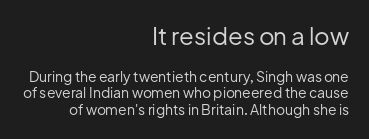
Q: Is the text bold? A: No.
Q: Is the text italic (slanted)? A: No, it is upright.
Q: Is the text underlined? A: No.
Q: How is the paragraph aligned? A: Right-aligned.
Q: Is the spacing between letters normal or unusually wide? A: Normal.
Q: Which block of text is set in a larger size, the first (top) or the second (bottom)? A: The first (top) one.
